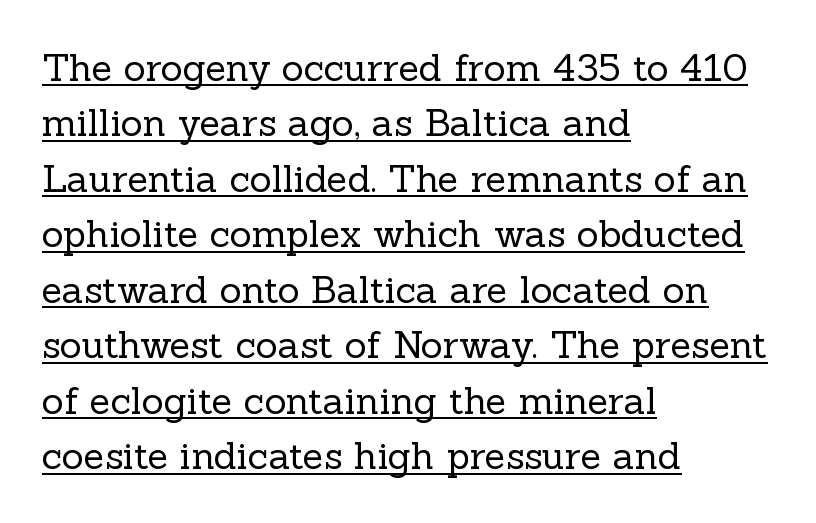
The image shows 38 px regular-weight serif type, upright; set left-aligned, normal line spacing (1.46x), normal letter spacing, underlined; a medium x-height.
